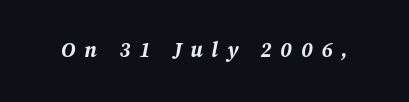
The image shows 21 px bold type, italic (leaning right); set unusually wide letter spacing (+0.42 em), not underlined.
